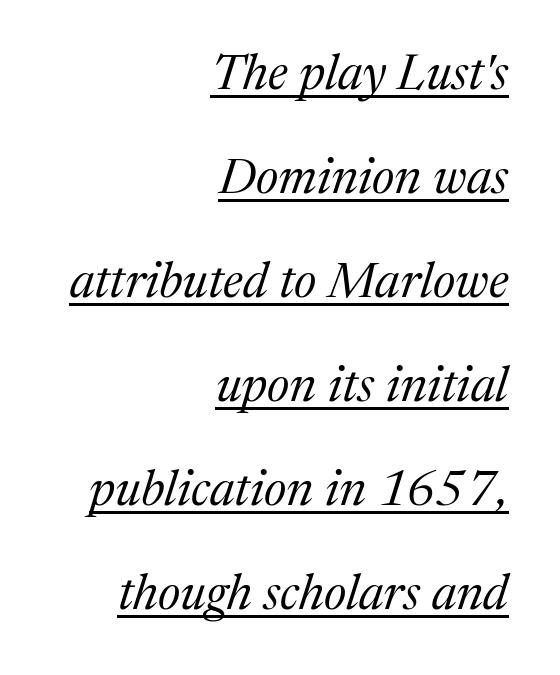
Observe the ordinary spacing: letters are neighbours, not strangers. To sum up the face: it has serifs. The lines are spread far apart with generous leading. Looks like regular typesetting: each glyph gets only the width it needs.
